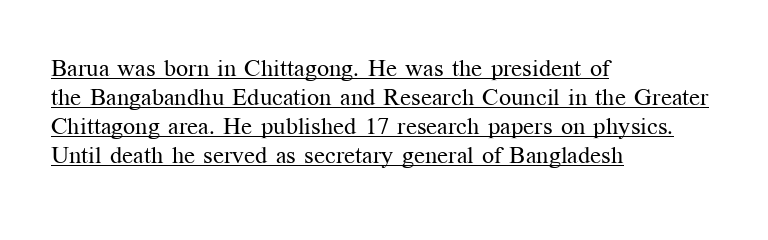
{"italic": "no", "bold": "no", "underline": "yes", "align": "left", "line_spacing_ratio": 1.21, "letter_spacing": "normal", "letter_spacing_em": 0.0, "glyph_px": 24}
